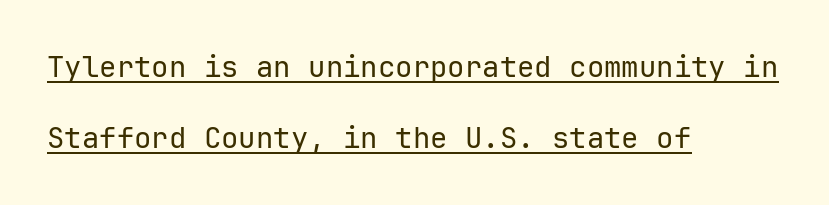
These lines are rendered in a fixed-pitch font. The type sits square on the baseline with zero lean. A continuous stroke trails under the words, as in a hyperlink. There is no visible air inserted between adjacent glyphs. These lines are set flush left with a ragged right edge. Summary of weight: not heavy and not bold.
